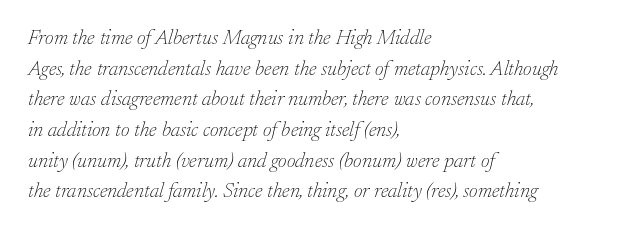
{"italic": "yes", "lean": "right", "slant_degrees": 17, "bold": "no", "underline": "no", "align": "left", "line_spacing": "normal", "line_spacing_ratio": 1.46, "letter_spacing": "normal", "letter_spacing_em": 0.0, "glyph_px": 21}
